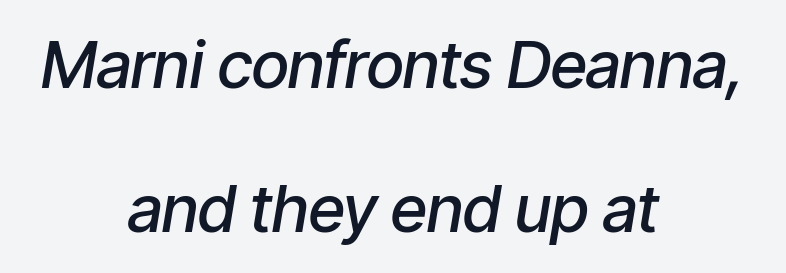
The image shows 65 px semibold, condensed type, italic (leaning right); set centered, loose line spacing (2.21x), normal letter spacing, not underlined; low stroke contrast and a medium x-height.
